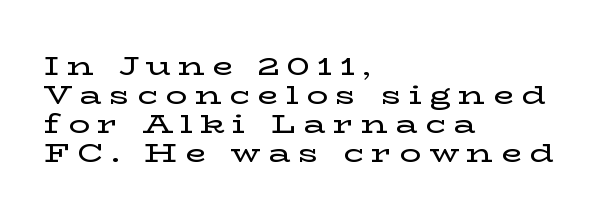
Q: Is the text italic (slanted)? A: No, it is upright.
Q: Is the text underlined? A: No.
Q: How is the paragraph aligned? A: Left-aligned.
Q: Is the spacing between letters normal or unusually wide? A: Unusually wide.
Q: Is the spacing between lines tight, normal or loose? A: Tight.
